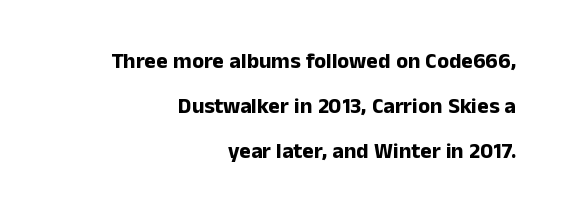
Q: Is the text bold? A: Yes.
Q: Is the text italic (slanted)? A: No, it is upright.
Q: Is the text underlined? A: No.
Q: How is the paragraph aligned? A: Right-aligned.
Q: Is the spacing between letters normal or unusually wide? A: Normal.
Q: Is the spacing between lines tight, normal or loose? A: Loose.
